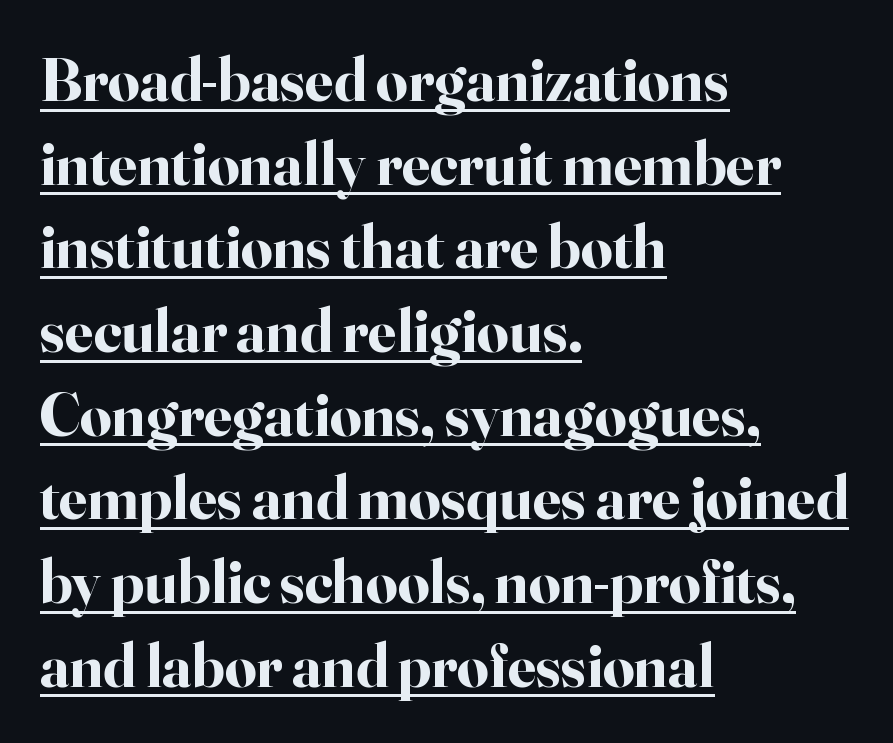
These lines sit exactly where default settings would place them. The letters sit at their default tracking, neither squeezed nor spread. Every word sits above its own underline. Rendered with straight, roman letterforms.
